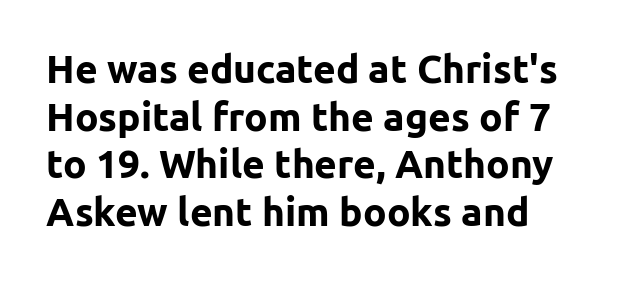
Nope, no serifs anywhere on these letters. The string is rendered with underlining switched off. Proportional: the letters do not fall into vertical columns. The letters are bold, with thick, heavy strokes. Is the letter spacing exaggerated? No — it looks like the ordinary default.
